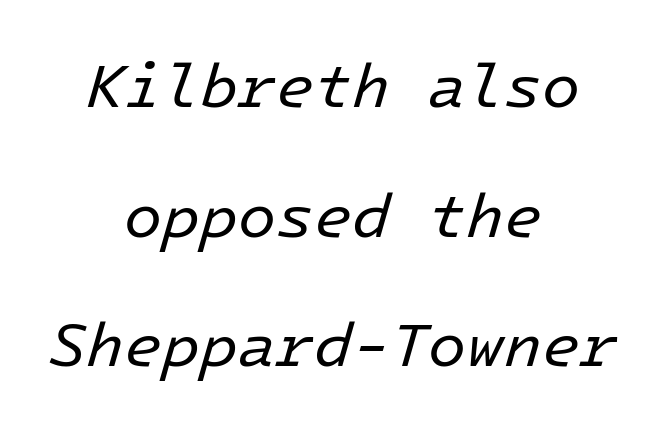
Q: Is the text bold? A: No.
Q: Is the text italic (slanted)? A: Yes, it leans right by about 16 degrees.
Q: Is the text underlined? A: No.
Q: How is the paragraph aligned? A: Centered.
Q: Is the spacing between letters normal or unusually wide? A: Normal.
Q: Is the spacing between lines tight, normal or loose? A: Loose.
Q: Width (condensed, normal, or wide)? A: Normal.
Q: Stroke contrast? A: Low.
Q: x-height? A: Medium.
